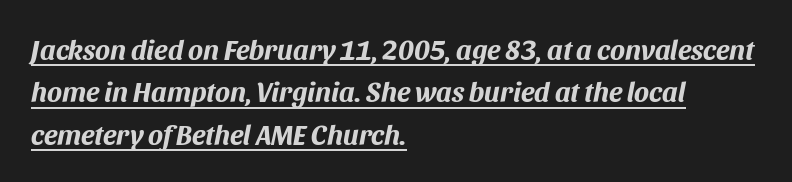
Every word sits above its own underline. The letters are slanted; this is an italic face. The passage shown is typed in a proportional face where columns would drift. Letter spacing: default. Casual observation: everything's shoved over to the left. How heavy is the stroke? Heavy — this is a bold.
